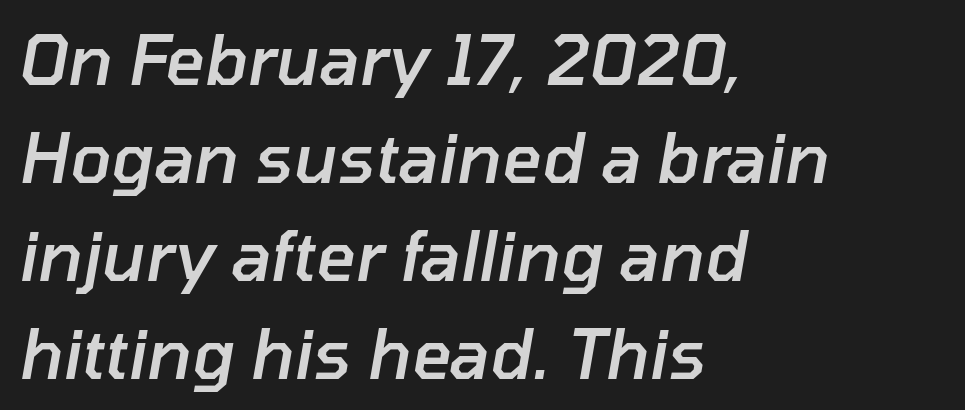
Q: Is the text bold? A: Semi-bold.
Q: Is the text italic (slanted)? A: Yes, it leans right by about 10 degrees.
Q: Is the text underlined? A: No.
Q: How is the paragraph aligned? A: Left-aligned.
Q: Is the spacing between letters normal or unusually wide? A: Normal.
Q: Is the spacing between lines tight, normal or loose? A: Normal.
Q: Width (condensed, normal, or wide)? A: Normal.
Q: Stroke contrast? A: Low.
Q: x-height? A: Medium.
Q: Monospaced? A: No.
